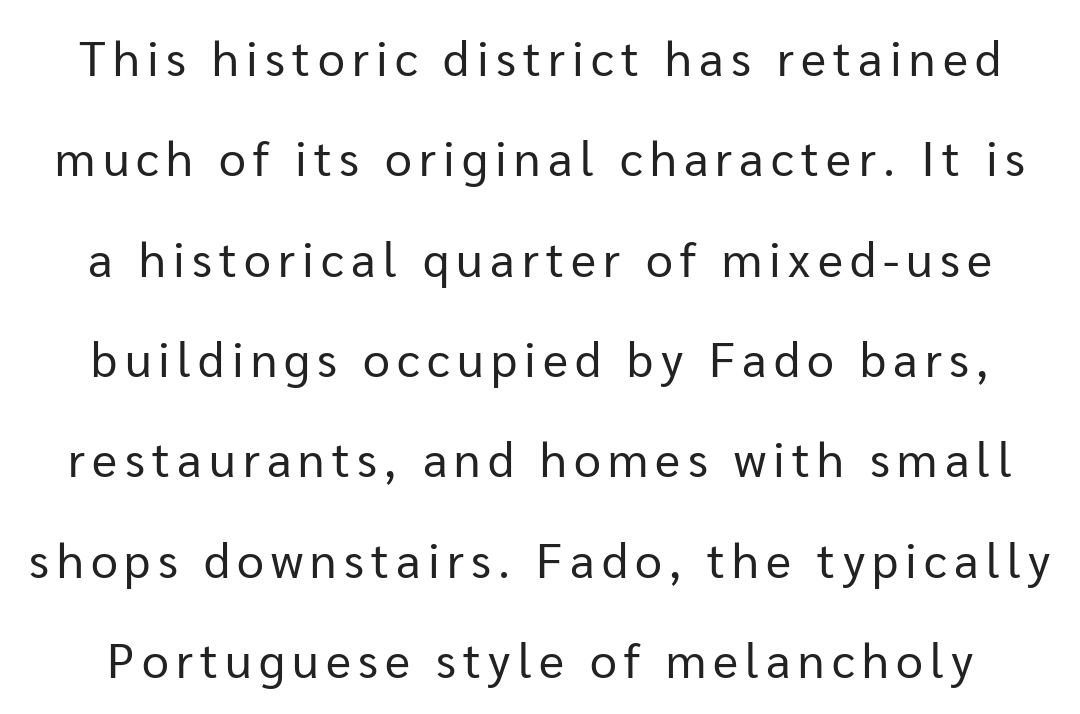
Q: Is the text bold? A: No.
Q: Is the text italic (slanted)? A: No, it is upright.
Q: Is the typeface a serif or a sans-serif typeface? A: Sans-serif.
Q: Is the text underlined? A: No.
Q: Is the spacing between lines tight, normal or loose? A: Loose.
Q: Width (condensed, normal, or wide)? A: Normal.
Q: Stroke contrast? A: Low.
Q: x-height? A: Medium.
Q: Monospaced? A: No.
